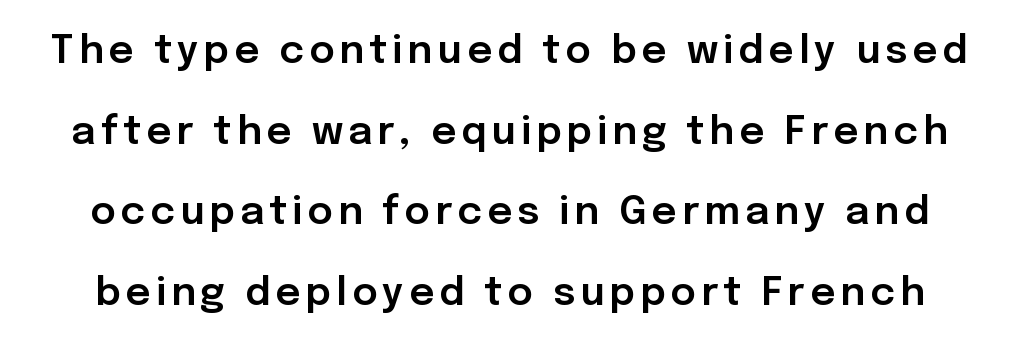
The image shows 39 px sans-serif type, upright; set loose line spacing (2.07x), not underlined; low stroke contrast and a medium x-height.
